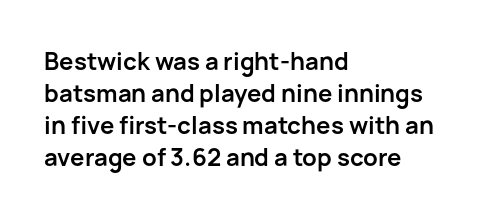
How are the letters spaced? Ordinarily, with no added tracking. Left-aligned paragraph, ragged on the right. The rows are spaced the way most documents space them. The glyphs are unaccompanied by any horizontal stroke below them. Weight check: bold — yes, fully. Ordinary non-slanted type is in use.
